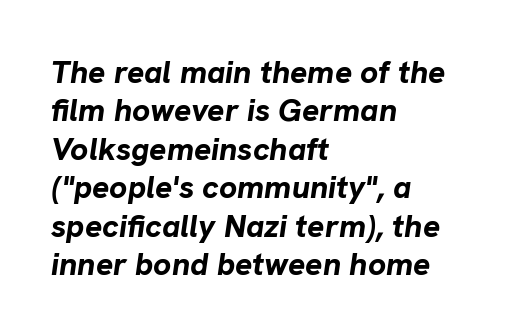
The image shows 32 px bold type, italic (leaning right); set left-aligned, line spacing 1.2x, normal letter spacing, not underlined; low stroke contrast and a medium x-height.
